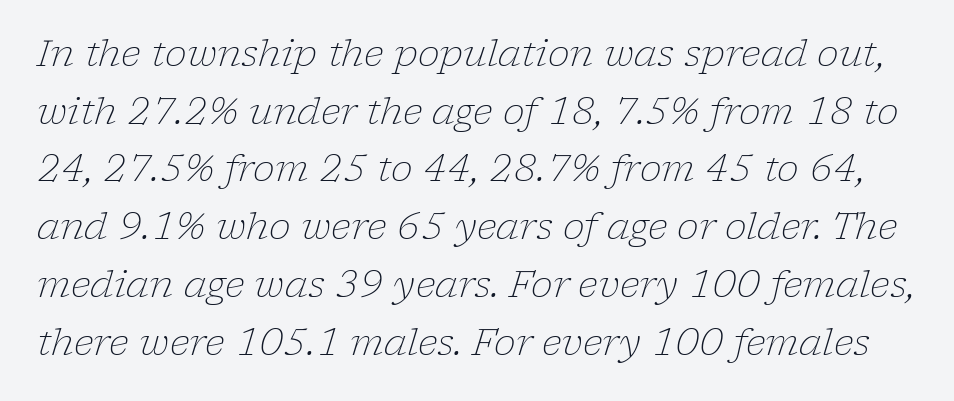
Regarding leading, the lines here are spaced in the standard way. Standard letterfit; no display-style spreading of the glyphs. Nobody drew a line under any word here. I'd call this a serif setting — the letters wear small feet. Note the varied advance widths — an 'i' is clearly narrower than an 'm'. Counters stay open thanks to moderate or lighter strokes.
